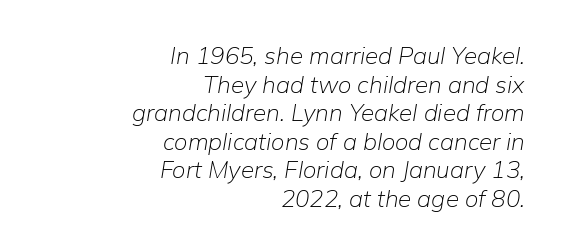
{"italic": "yes", "lean": "right", "slant_degrees": 9, "bold": "no", "underline": "no", "align": "right", "line_spacing_ratio": 1.19, "letter_spacing": "normal", "letter_spacing_em": 0.0, "glyph_px": 24}
